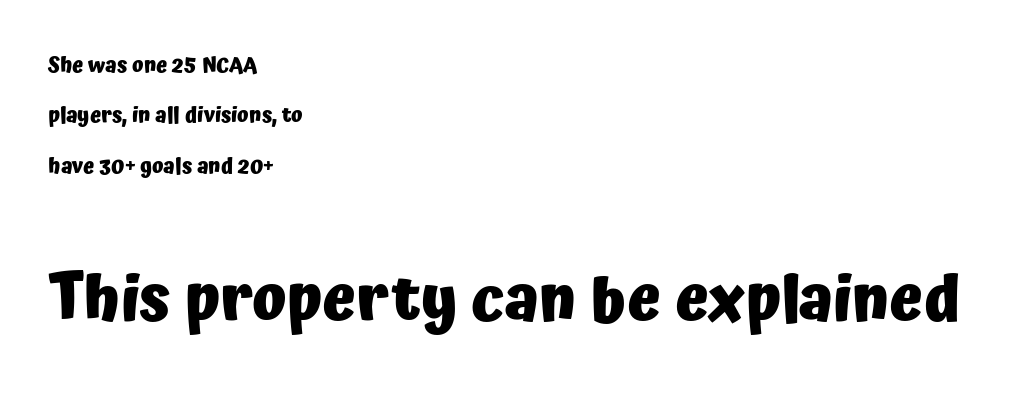
The image shows 63 px heavy sans-serif type, upright; set left-aligned, loose line spacing (2.4x), normal letter spacing, not underlined; the second (bottom) block is 3.0x larger; low stroke contrast and a medium x-height.
